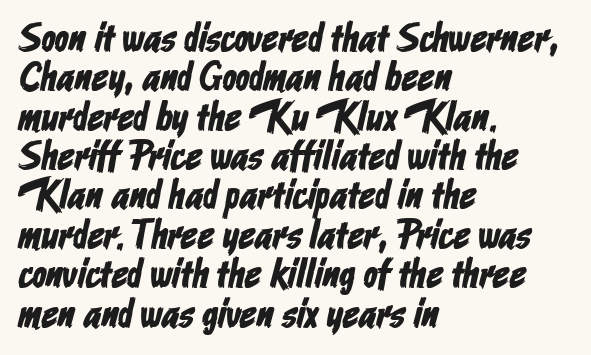
A typesetter would call this proportional, since set widths differ per character. Only glyphs here, with clear space below each row. The letters sit at their default tracking, neither squeezed nor spread. You could barely slide anything between these rows.
